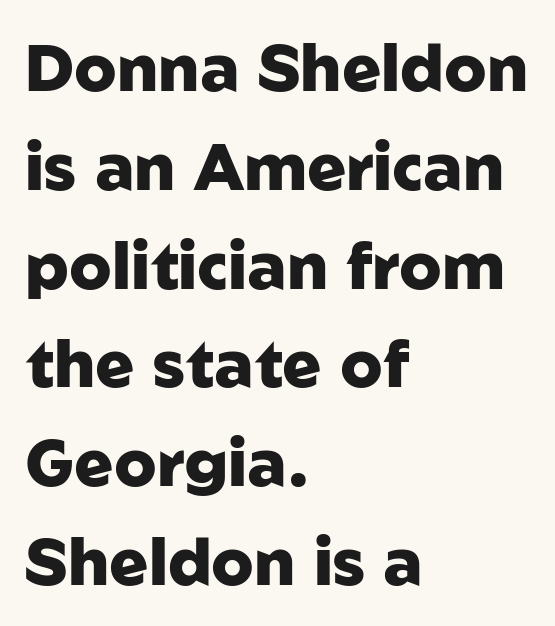
Q: Is the text bold? A: Yes.
Q: Is the text italic (slanted)? A: No, it is upright.
Q: Is the typeface a serif or a sans-serif typeface? A: Sans-serif.
Q: Is the text underlined? A: No.
Q: How is the paragraph aligned? A: Left-aligned.
Q: Is the spacing between letters normal or unusually wide? A: Normal.
Q: Is the spacing between lines tight, normal or loose? A: Normal.
Q: Width (condensed, normal, or wide)? A: Normal.
Q: Stroke contrast? A: Low.
Q: x-height? A: Medium.
Q: Monospaced? A: No.
